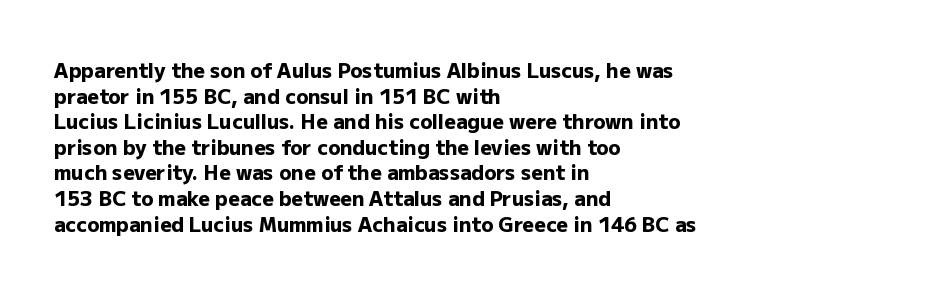
{"italic": "no", "bold": "yes", "underline": "no", "align": "left", "line_spacing": "normal", "line_spacing_ratio": 1.28, "letter_spacing": "normal", "letter_spacing_em": 0.0, "glyph_px": 20}
